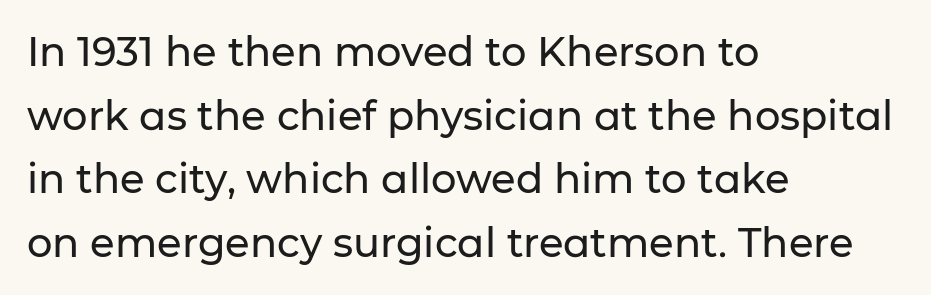
The letters advance in unequal steps, a hallmark of proportional type. There is no visible air inserted between adjacent glyphs. The passage is arranged the way most books set body copy — flush left. Italic? Not at all — the glyphs are vertical. The area under the type is left untouched.
